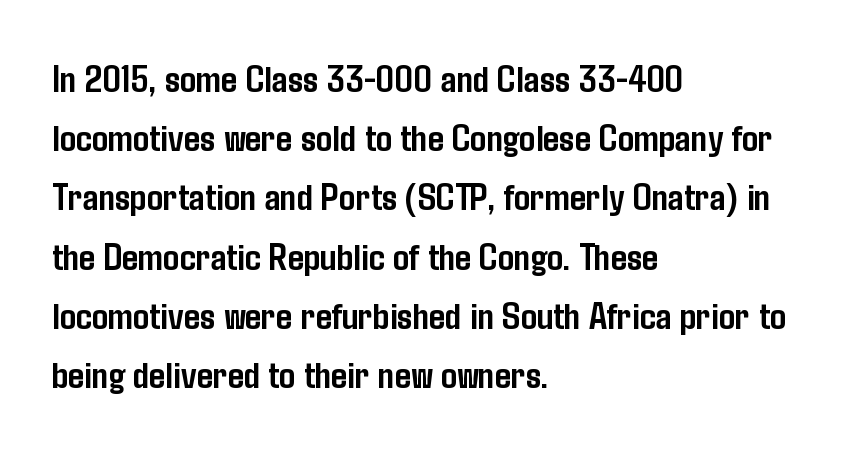
What kind of face is this? One without serifs — a sans. You'd pick this weight for a headline — it's a proper bold. Looks like regular typesetting: each glyph gets only the width it needs. A typesetter would call this zero additional tracking. Is there any slant? The stems are plumb.
